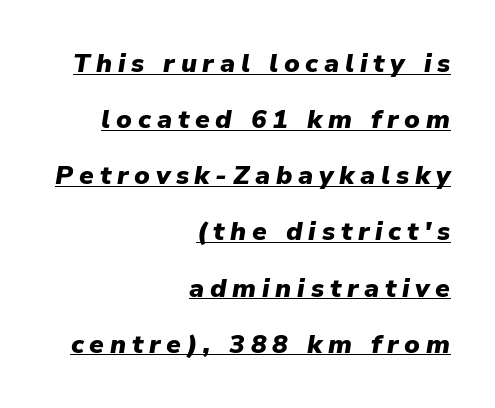
Q: Is the text bold? A: Yes.
Q: Is the text italic (slanted)? A: Yes, it leans right by about 9 degrees.
Q: Is the text underlined? A: Yes.
Q: How is the paragraph aligned? A: Right-aligned.
Q: Is the spacing between letters normal or unusually wide? A: Unusually wide.
Q: Is the spacing between lines tight, normal or loose? A: Loose.
